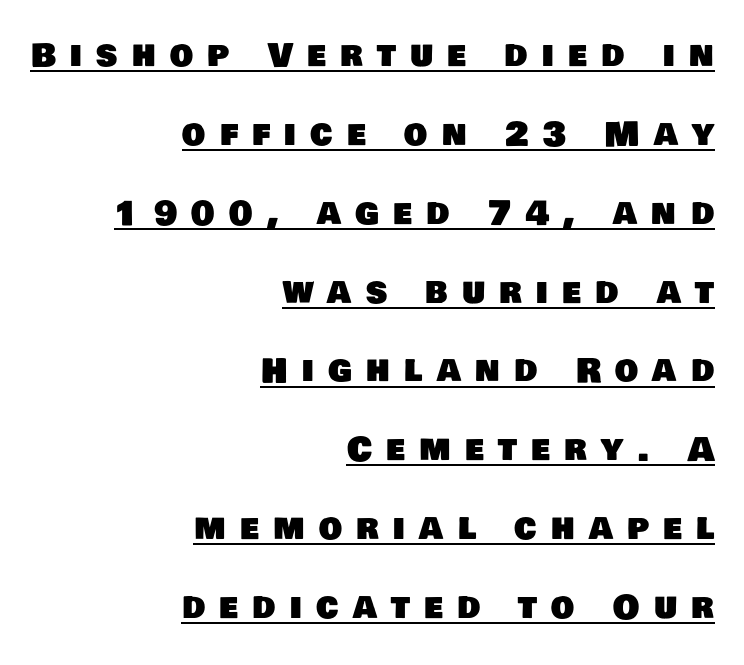
Look at the tracking — it's clearly loosened, letters drifting apart. Note the varied advance widths — an 'i' is clearly narrower than an 'm'. The typesetter has applied underlining to the passage shown. This rendering employs a face without finishing strokes, i.e., a sans-serif. One glance says open: line gaps are wider than usual.
